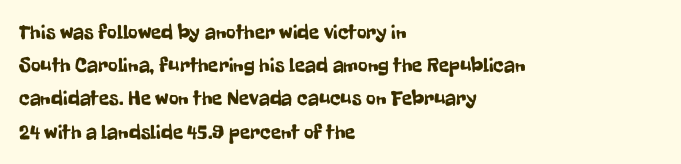
The image shows 21 px text type, upright; set left-aligned, normal line spacing (1.58x), normal letter spacing, not underlined.
